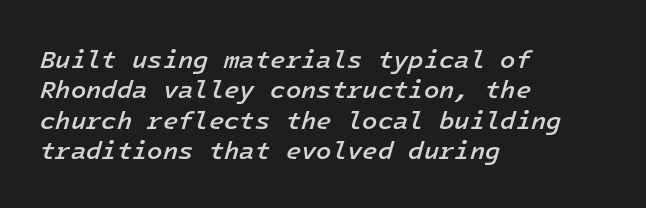
Q: Is the text bold? A: Semi-bold.
Q: Is the text italic (slanted)? A: Yes, it leans right by about 16 degrees.
Q: Is the text underlined? A: No.
Q: How is the paragraph aligned? A: Left-aligned.
Q: Is the spacing between letters normal or unusually wide? A: Normal.
